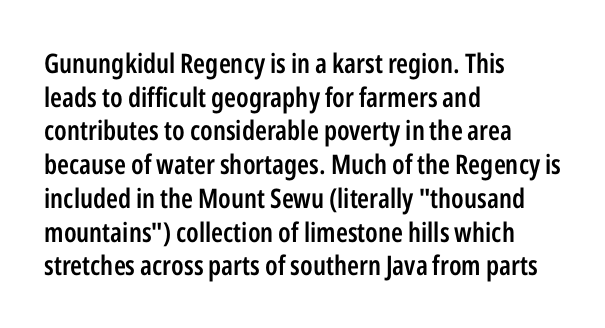
The image shows 27 px text type, upright; set left-aligned, normal line spacing (1.25x), normal letter spacing, not underlined.
